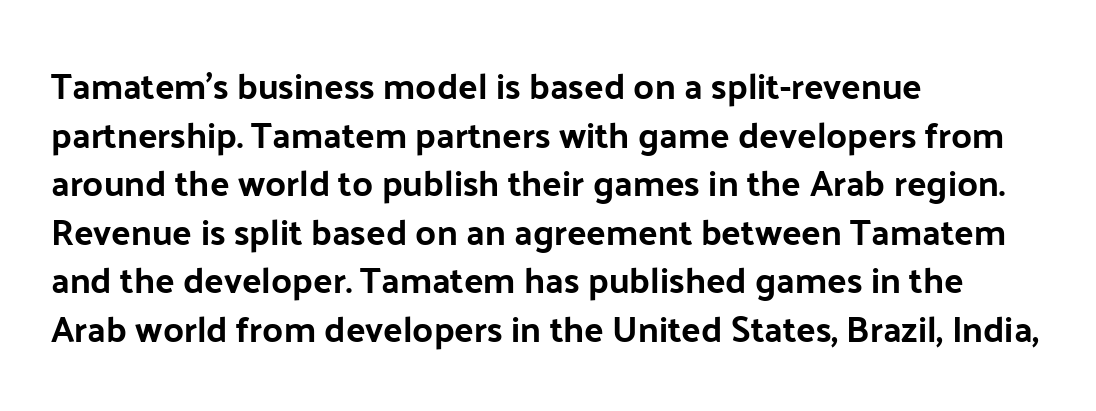
Left-aligned paragraph, ragged on the right. This is the regular roman posture of the typeface. Underlining? Definitely not there. The type is set solid horizontally, with unmodified tracking. Letterform terminals end flat and unadorned throughout the passage. Each letter keeps its own natural width here, so spacing adapts to shape.
